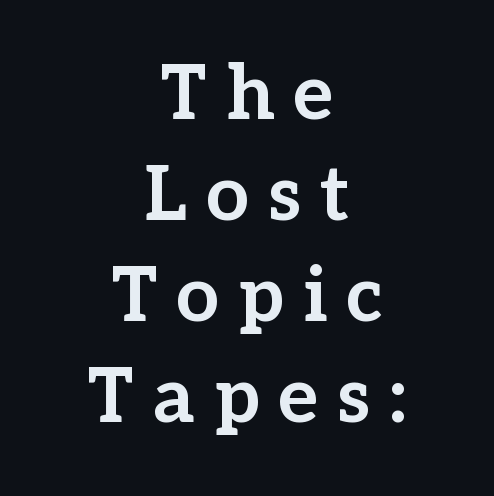
{"serif": "yes", "italic": "no", "bold": "yes", "weight": "bold", "width": "normal", "stroke_contrast": "low", "x_height": "medium", "monospaced": "no", "underline": "no", "align": "center", "line_spacing": "normal", "line_spacing_ratio": 1.33, "letter_spacing": "wide", "letter_spacing_em": 0.25, "glyph_px": 76}
